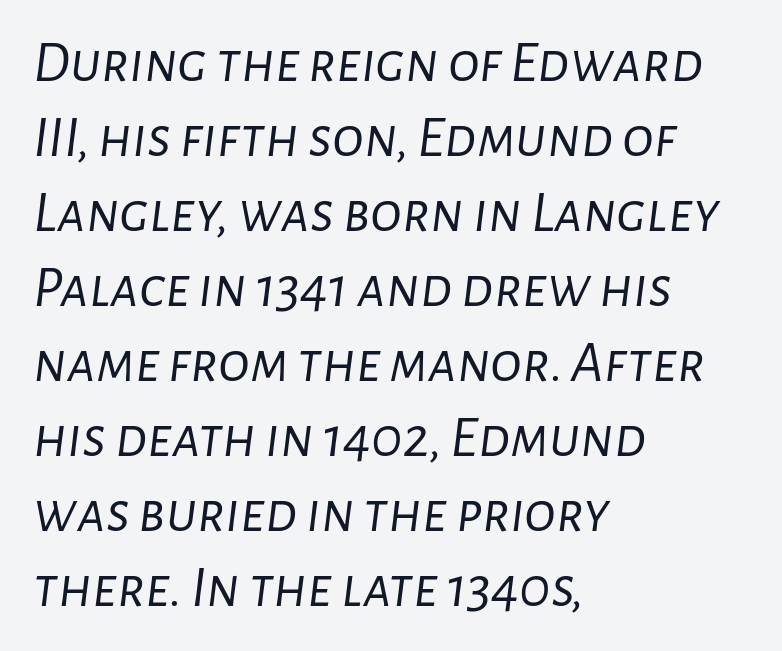
{"italic": "yes", "lean": "right", "slant_degrees": 7, "bold": "no", "weight": "light", "width": "normal", "stroke_contrast": "low", "x_height": "medium", "monospaced": "no", "underline": "no", "align": "left", "line_spacing": "normal", "line_spacing_ratio": 1.27, "letter_spacing": "normal", "letter_spacing_em": 0.0, "glyph_px": 59}
